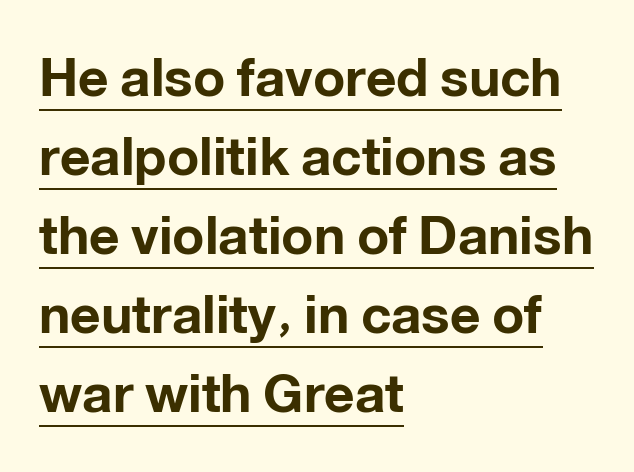
The image shows 53 px bold sans-serif type, upright; set left-aligned, normal line spacing (1.49x), normal letter spacing, underlined; low stroke contrast and a medium x-height.
